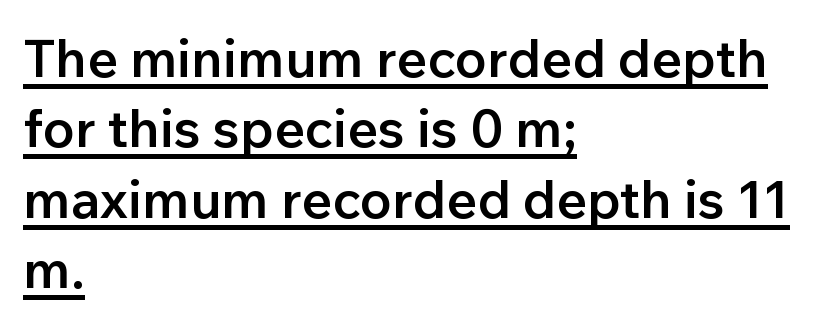
{"serif": "no", "italic": "no", "bold": "semi", "weight": "semibold", "width": "normal", "stroke_contrast": "low", "x_height": "medium", "monospaced": "no", "underline": "yes", "align": "left", "line_spacing": "normal", "line_spacing_ratio": 1.33, "letter_spacing": "normal", "letter_spacing_em": 0.0, "glyph_px": 53}
